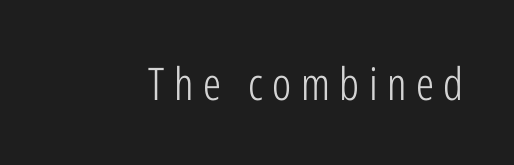
Q: Is the text bold? A: No.
Q: Is the text italic (slanted)? A: No, it is upright.
Q: Is the typeface a serif or a sans-serif typeface? A: Sans-serif.
Q: Is the text underlined? A: No.
Q: Is the spacing between letters normal or unusually wide? A: Unusually wide.
Q: Width (condensed, normal, or wide)? A: Condensed.
Q: Stroke contrast? A: Low.
Q: x-height? A: Medium.
Q: Monospaced? A: No.
